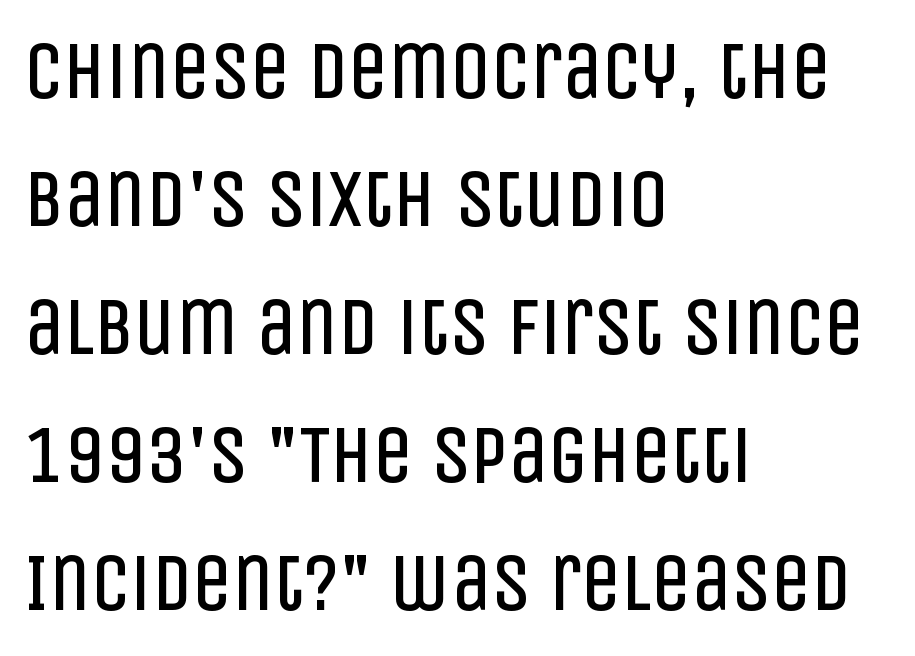
{"serif": "no", "italic": "no", "bold": "no", "weight": "regular", "width": "condensed", "stroke_contrast": "low", "x_height": "large", "monospaced": "no", "underline": "no", "align": "left", "line_spacing": "normal", "line_spacing_ratio": 1.6, "letter_spacing": "normal", "letter_spacing_em": 0.0, "glyph_px": 80}
